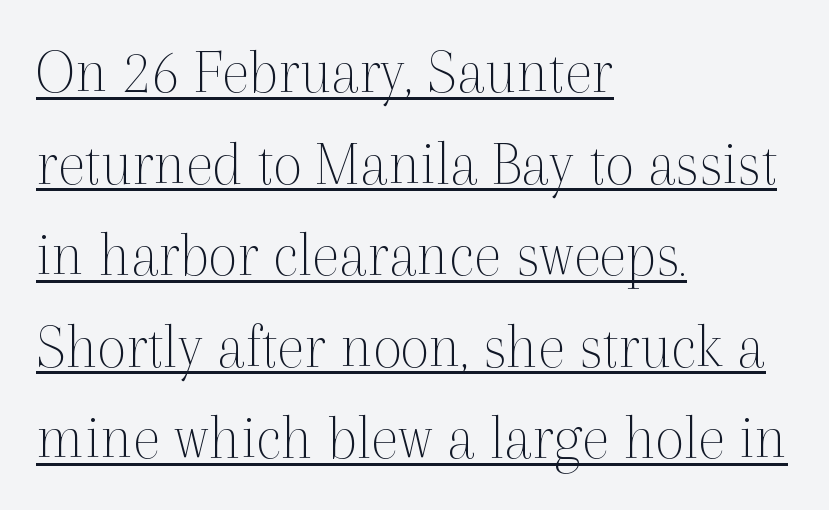
The setting favours the left margin, as ordinary paragraphs usually do. Look at the bottom of the vertical strokes: they flare into serifs here. Counters stay open thanks to moderate or lighter strokes. If you measured baseline to baseline, you'd find a middling distance.
